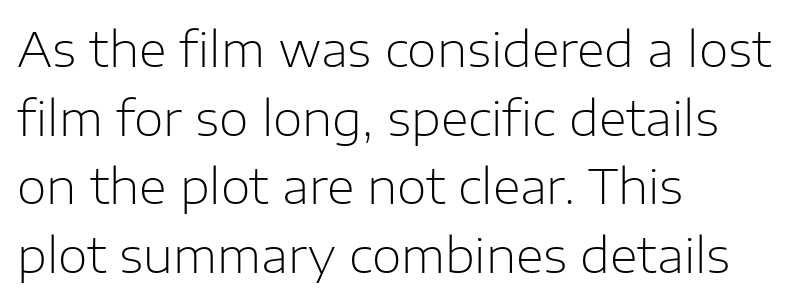
The image shows 48 px light sans-serif type, upright; set left-aligned, normal line spacing (1.43x), normal letter spacing, not underlined; low stroke contrast and a medium x-height.
